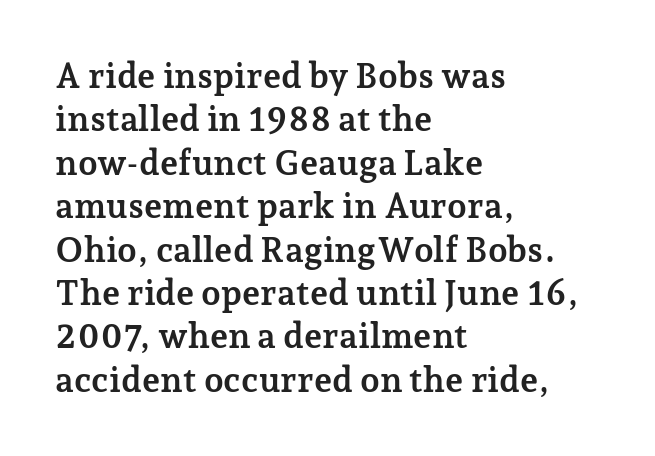
The ragged edge is on the right, which tells us the setting is flush left. Character widths vary here, with narrow letters taking less room than wide ones. Tall strokes in this sample are plumb rather than angled. A typesetter would call this zero additional tracking. The glyphs have the mass of a bold cut.
